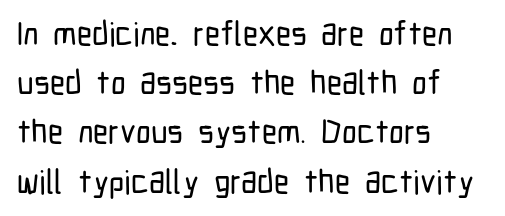
{"serif": "no", "italic": "no", "width": "condensed", "stroke_contrast": "low", "x_height": "medium", "monospaced": "no", "underline": "no", "align": "left", "line_spacing": "normal", "line_spacing_ratio": 1.49, "letter_spacing": "normal", "letter_spacing_em": 0.0, "glyph_px": 33}
